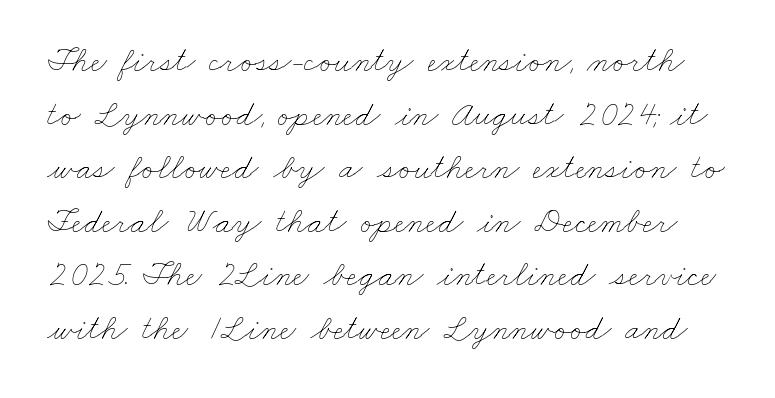
Q: Is the text bold? A: No.
Q: Is the text underlined? A: No.
Q: Is the spacing between letters normal or unusually wide? A: Normal.
Q: Is the spacing between lines tight, normal or loose? A: Normal.
Q: Width (condensed, normal, or wide)? A: Wide.
Q: Stroke contrast? A: Low.
Q: x-height? A: Small.
Q: Monospaced? A: No.
